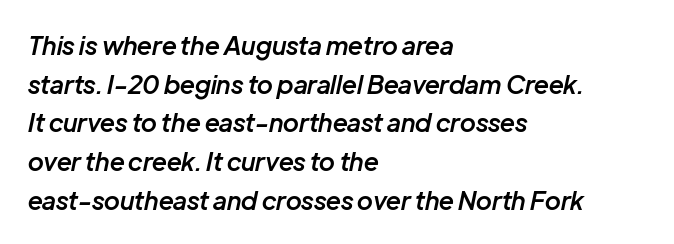
{"italic": "yes", "lean": "right", "slant_degrees": 12, "bold": "semi", "underline": "no", "align": "left", "line_spacing": "normal", "line_spacing_ratio": 1.55, "letter_spacing": "normal", "letter_spacing_em": 0.0, "glyph_px": 25}
